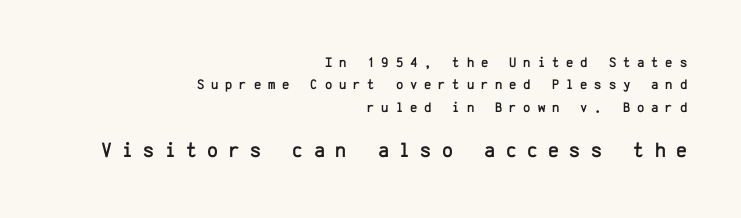
One-word summary of the alignment: right. The gap between lines stays unmarked. There is plenty of visible air inserted between adjacent glyphs. The face used here appears at its bigger size in the lower chunk.
